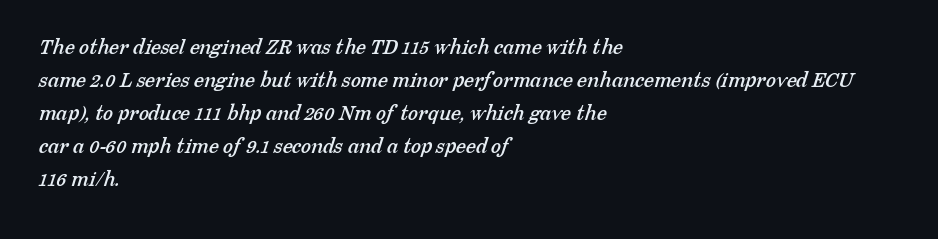
Q: Is the text underlined? A: No.
Q: How is the paragraph aligned? A: Left-aligned.
Q: Is the spacing between letters normal or unusually wide? A: Normal.
Q: Is the spacing between lines tight, normal or loose? A: Normal.
